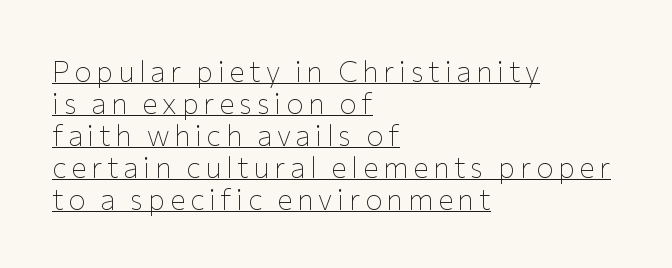
{"serif": "no", "italic": "no", "bold": "no", "weight": "thin", "width": "normal", "stroke_contrast": "low", "x_height": "medium", "monospaced": "no", "underline": "yes", "align": "left", "line_spacing": "tight", "line_spacing_ratio": 1.1, "glyph_px": 29}
